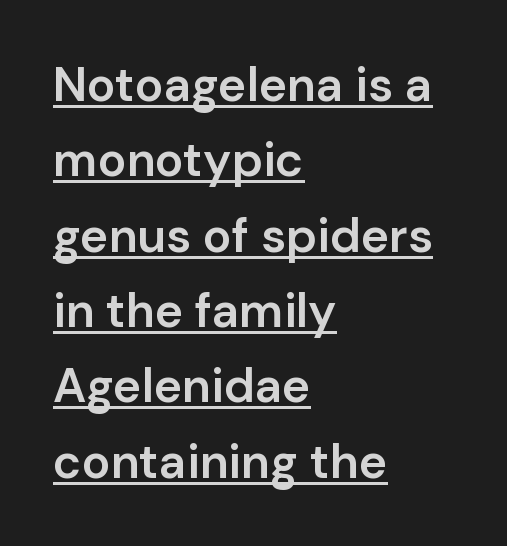
Every word sits above its own underline. Font category for this specimen: sans-serif. On the weight axis this lands at semibold, roughly 600. The rendering anchors every line to the left-hand side. The face used here is proportionally spaced, like ordinary book or web type. Every character sits straight up, as roman type does.
